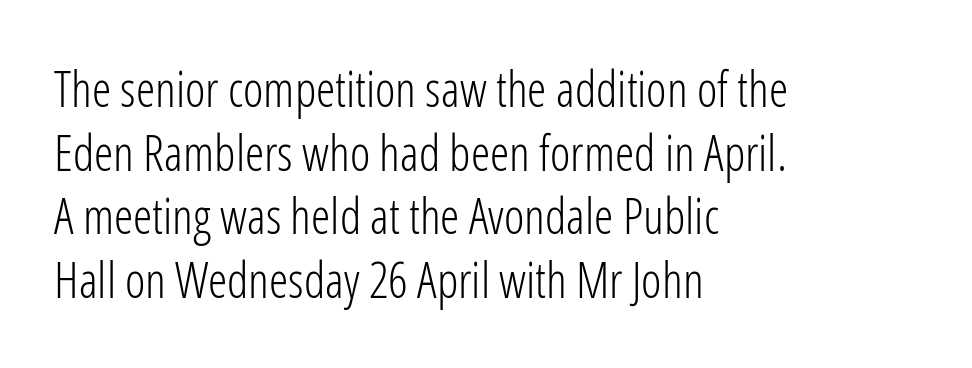
These lines were composed using upright roman letters. The horizontal fit of the characters is conventional and even. Grotesque or geometric, the face here clearly has no serifs. Proportional: the letters do not fall into vertical columns. Stroke mass is kept to a normal reading level or below.
